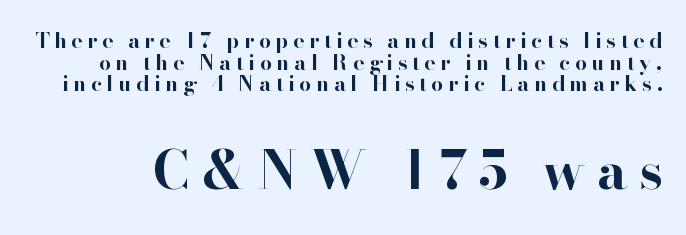
The image shows 52 px bold serif type, upright; set tight line spacing (1.03x), unusually wide letter spacing (+0.22 em), not underlined; the second (bottom) block is 2.48x larger; high stroke contrast and a small x-height.
